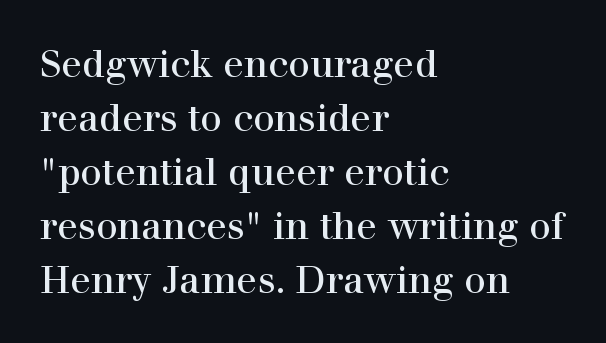
{"serif": "yes", "italic": "no", "width": "normal", "x_height": "medium", "monospaced": "no", "underline": "no", "align": "left", "line_spacing": "normal", "line_spacing_ratio": 1.42, "letter_spacing": "normal", "letter_spacing_em": 0.0, "glyph_px": 38}
